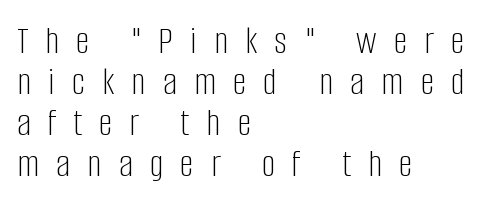
The axis of the letterforms is exactly vertical. This rendering widens character spacing well past its baseline value. Left-aligned paragraph, ragged on the right. No chunkiness to these letters — they're not bold.
